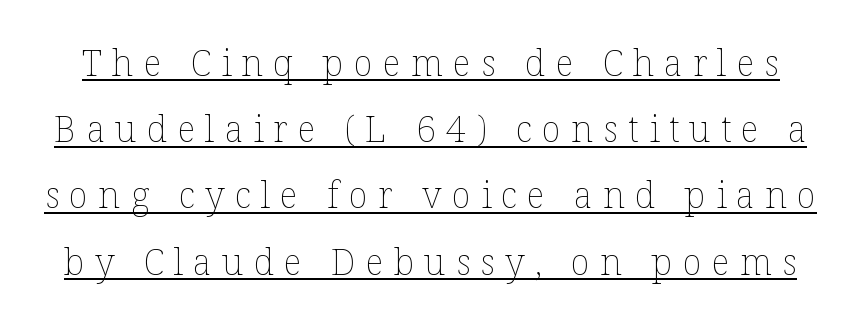
Q: Is the text bold? A: No.
Q: Is the text italic (slanted)? A: No, it is upright.
Q: Is the text underlined? A: Yes.
Q: Is the spacing between letters normal or unusually wide? A: Unusually wide.
Q: Width (condensed, normal, or wide)? A: Normal.
Q: Stroke contrast? A: Low.
Q: x-height? A: Medium.
Q: Monospaced? A: No.
